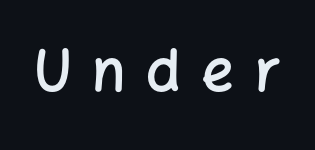
{"serif": "no", "italic": "no", "bold": "semi", "weight": "semibold", "width": "normal", "stroke_contrast": "low", "x_height": "medium", "monospaced": "no", "underline": "no", "letter_spacing": "wide", "letter_spacing_em": 0.36, "glyph_px": 57}
